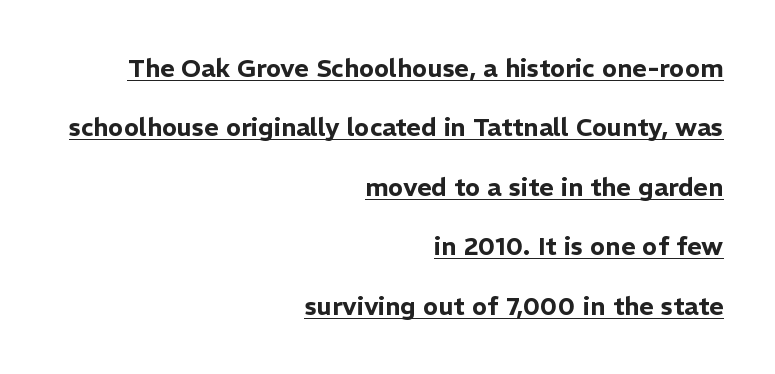
Between one letter and the next there's only the usual sliver of space. A typesetter would mark this as roman, not italic. Beneath each row of characters lies a ruled line. Compared with typical paragraphs, the rows here are farther apart.
